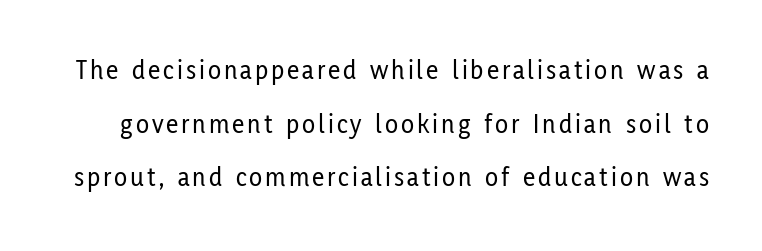
Q: Is the text italic (slanted)? A: No, it is upright.
Q: Is the text underlined? A: No.
Q: Is the spacing between lines tight, normal or loose? A: Loose.
